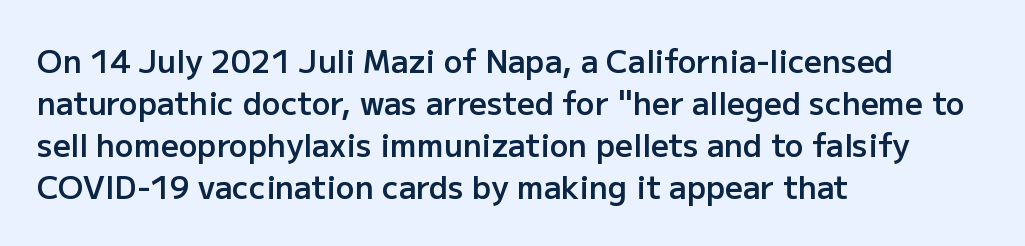
The image shows 31 px semibold sans-serif type, upright; set left-aligned, normal line spacing (1.36x), normal letter spacing, not underlined; low stroke contrast and a medium x-height.
